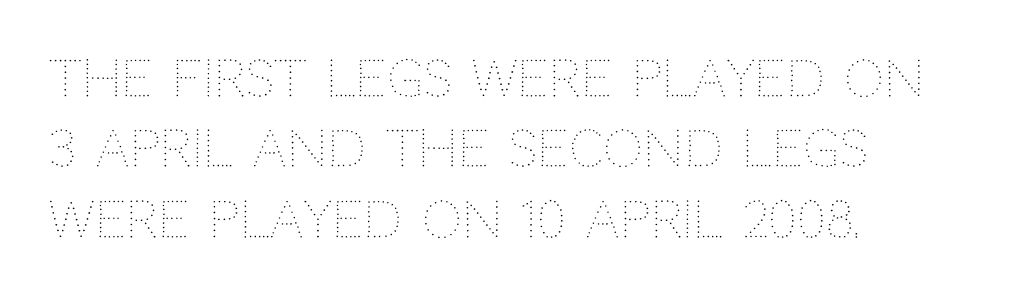
The image shows 50 px thin type, upright; set left-aligned, normal line spacing (1.41x), normal letter spacing, not underlined; medium stroke contrast and a large x-height.
